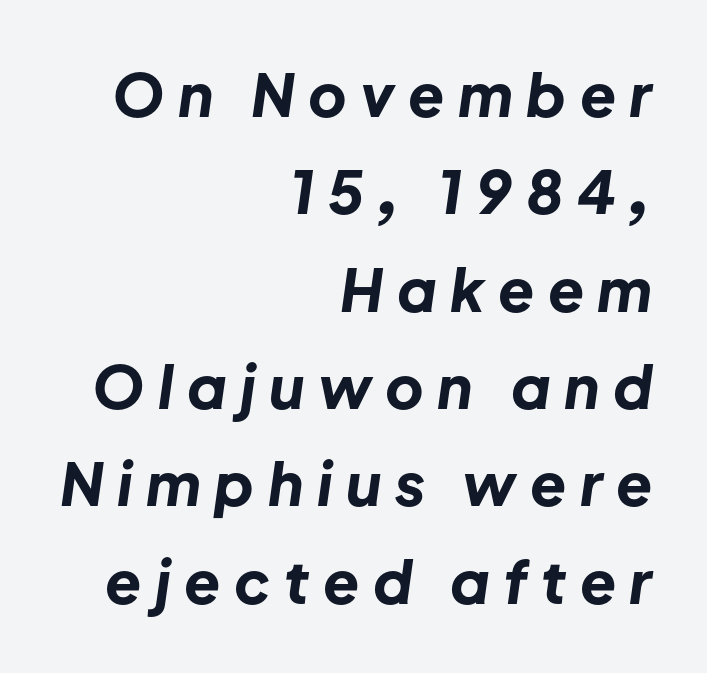
Is the type slanted? Yes — the strokes lean at a clear angle. Looks like regular typesetting: each glyph gets only the width it needs. Layout note: lines flush right. Here the glyphs are tracked loosely, breaking word shapes into spaced letters. The typesetting leans heavy: a genuine bold.
